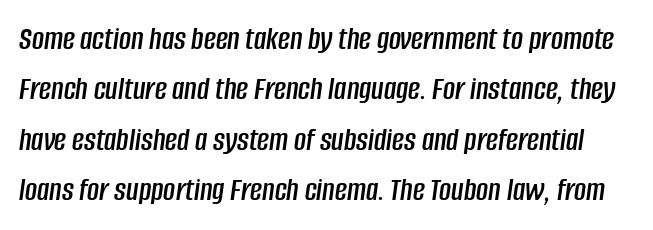
{"italic": "yes", "lean": "right", "slant_degrees": 8, "width": "condensed", "stroke_contrast": "low", "x_height": "large", "monospaced": "no", "underline": "no", "line_spacing": "normal", "line_spacing_ratio": 1.53, "letter_spacing": "normal", "letter_spacing_em": 0.0, "glyph_px": 33}
